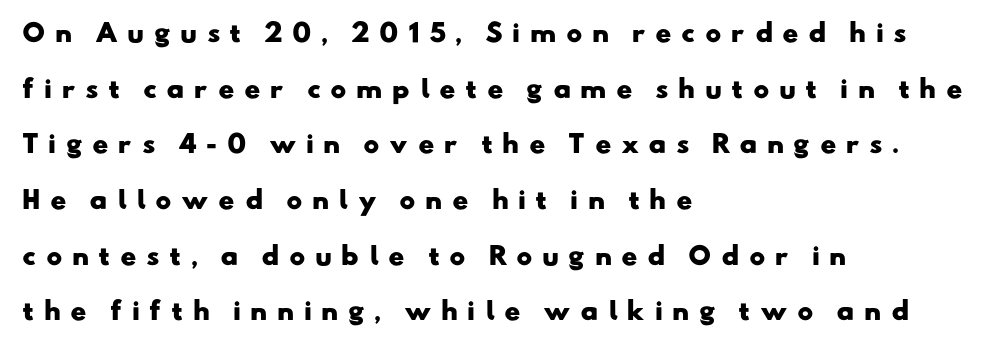
The image shows 24 px bold type; set left-aligned, loose line spacing (2.32x), unusually wide letter spacing (+0.39 em), not underlined.
